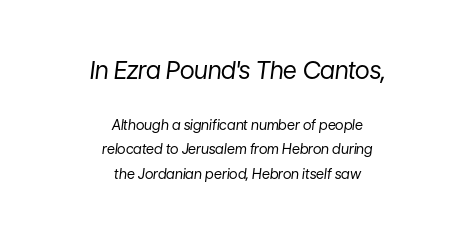
Q: Is the text bold? A: No.
Q: Is the text italic (slanted)? A: Yes, it leans right by about 7 degrees.
Q: Is the text underlined? A: No.
Q: How is the paragraph aligned? A: Centered.
Q: Is the spacing between letters normal or unusually wide? A: Normal.
Q: Which block of text is set in a larger size, the first (top) or the second (bottom)? A: The first (top) one.
